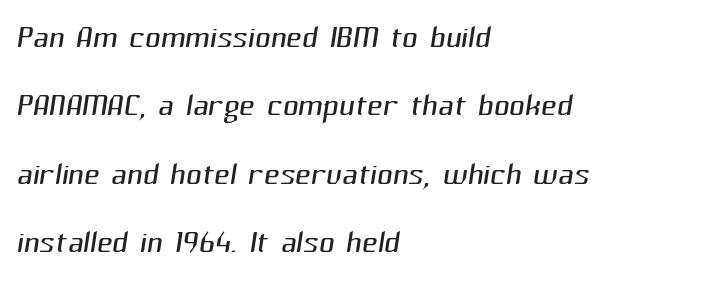
{"serif": "no", "bold": "no", "weight": "light", "width": "normal", "stroke_contrast": "medium", "x_height": "medium", "monospaced": "no", "underline": "no", "align": "left", "line_spacing": "normal", "line_spacing_ratio": 1.59, "letter_spacing": "normal", "letter_spacing_em": 0.0, "glyph_px": 43}
